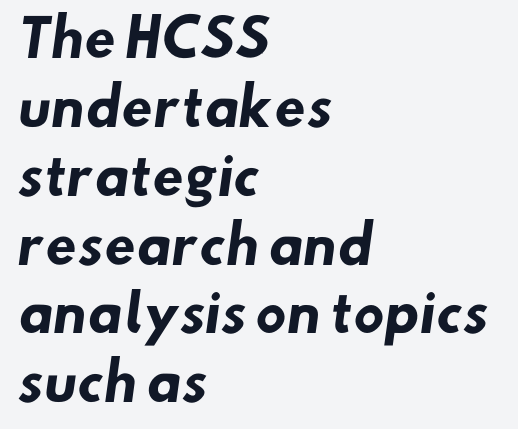
Q: Is the text bold? A: Yes.
Q: Is the typeface a serif or a sans-serif typeface? A: Sans-serif.
Q: Is the text underlined? A: No.
Q: How is the paragraph aligned? A: Left-aligned.
Q: Is the spacing between letters normal or unusually wide? A: Normal.
Q: Is the spacing between lines tight, normal or loose? A: Normal.
Q: Width (condensed, normal, or wide)? A: Normal.
Q: Stroke contrast? A: Low.
Q: x-height? A: Small.
Q: Monospaced? A: No.
